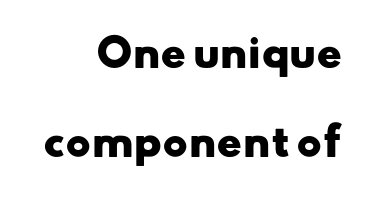
Q: Is the text bold? A: Yes.
Q: Is the typeface a serif or a sans-serif typeface? A: Sans-serif.
Q: Is the text underlined? A: No.
Q: How is the paragraph aligned? A: Right-aligned.
Q: Is the spacing between letters normal or unusually wide? A: Normal.
Q: Is the spacing between lines tight, normal or loose? A: Loose.
Q: Width (condensed, normal, or wide)? A: Wide.
Q: Stroke contrast? A: Low.
Q: x-height? A: Small.
Q: Monospaced? A: No.
